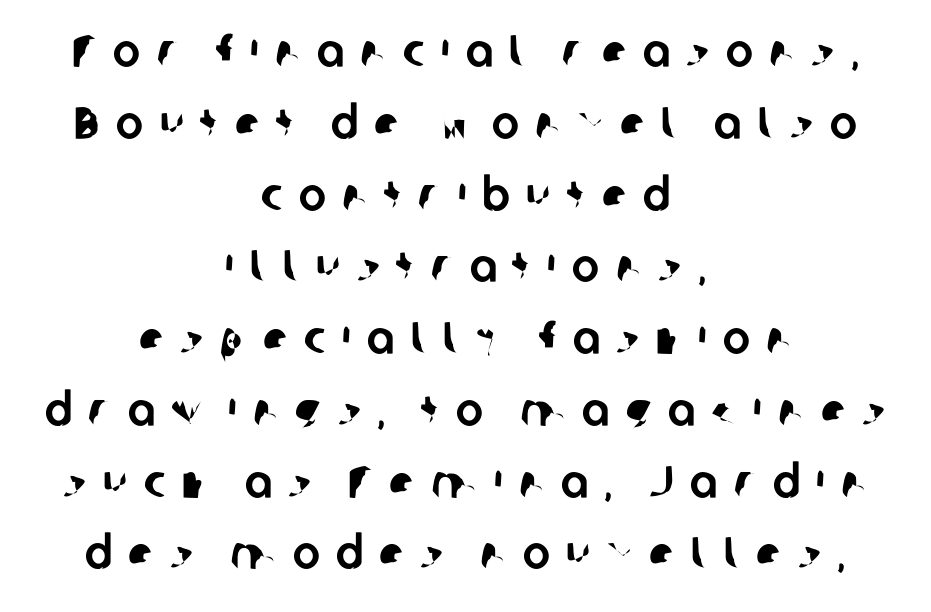
{"serif": "no", "width": "normal", "stroke_contrast": "low", "x_height": "medium", "monospaced": "no", "underline": "no", "align": "center", "line_spacing": "normal", "line_spacing_ratio": 1.56, "letter_spacing": "wide", "letter_spacing_em": 0.35, "glyph_px": 46}
